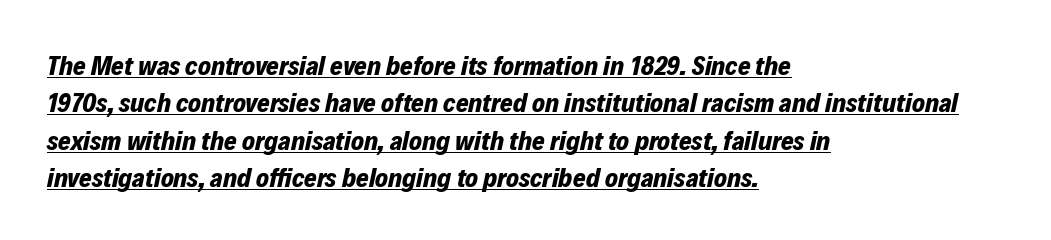
Q: Is the text bold? A: Yes.
Q: Is the text italic (slanted)? A: Yes, it leans right by about 12 degrees.
Q: Is the text underlined? A: Yes.
Q: How is the paragraph aligned? A: Left-aligned.
Q: Is the spacing between letters normal or unusually wide? A: Normal.
Q: Is the spacing between lines tight, normal or loose? A: Normal.
